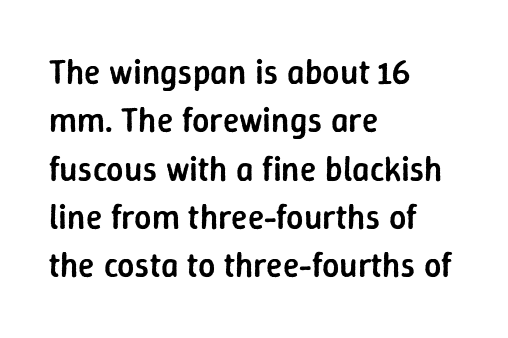
Honestly, the letter spacing is just normal — you wouldn't notice it. Each letter's strokes conclude bluntly, with no projecting serifs. Note the varied advance widths — an 'i' is clearly narrower than an 'm'. Set as a demibold, roughly 600 on the weight scale.
